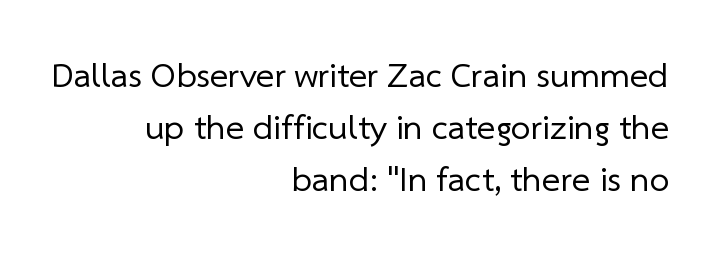
Nobody drew a line under any word here. Each word holds together tightly as a unit, with standard inter-letter gaps. The passage shown stacks its lines at a standard gap. The letters carry no serifs — their stems end cleanly without finishing strokes. Compared with a typical body face, this is equally light or lighter still. Do the characters align in a grid? No, the font is proportional.
